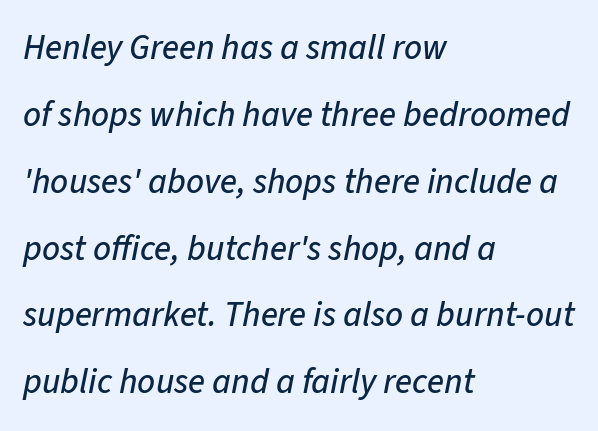
Q: Is the text italic (slanted)? A: Yes, it leans right by about 11 degrees.
Q: Is the text underlined? A: No.
Q: How is the paragraph aligned? A: Left-aligned.
Q: Is the spacing between letters normal or unusually wide? A: Normal.
Q: Is the spacing between lines tight, normal or loose? A: Loose.
Q: Width (condensed, normal, or wide)? A: Normal.
Q: Stroke contrast? A: Low.
Q: x-height? A: Medium.
Q: Monospaced? A: No.
